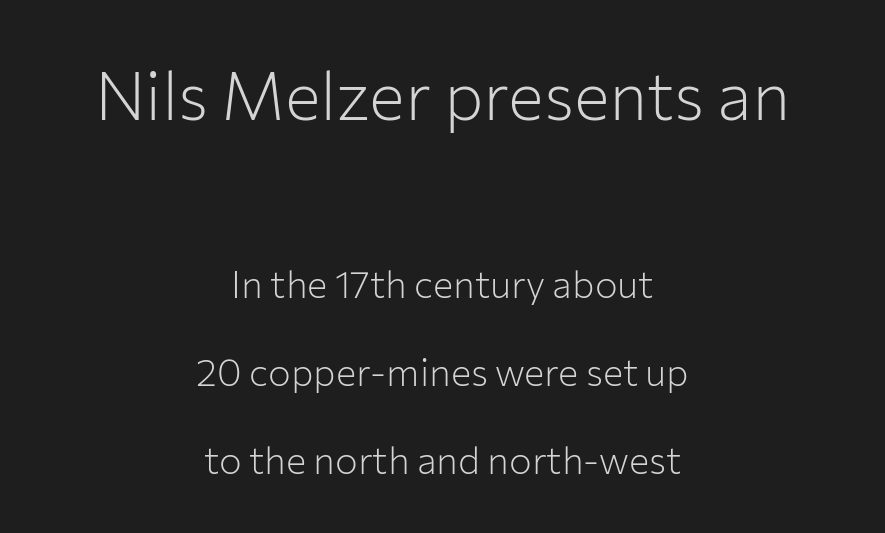
{"serif": "no", "italic": "no", "bold": "no", "weight": "light", "width": "normal", "stroke_contrast": "low", "x_height": "medium", "monospaced": "no", "underline": "no", "align": "center", "line_spacing": "loose", "line_spacing_ratio": 2.31, "letter_spacing": "normal", "letter_spacing_em": 0.0, "larger_block": "first", "size_ratio": 1.76, "glyph_px": 67}
